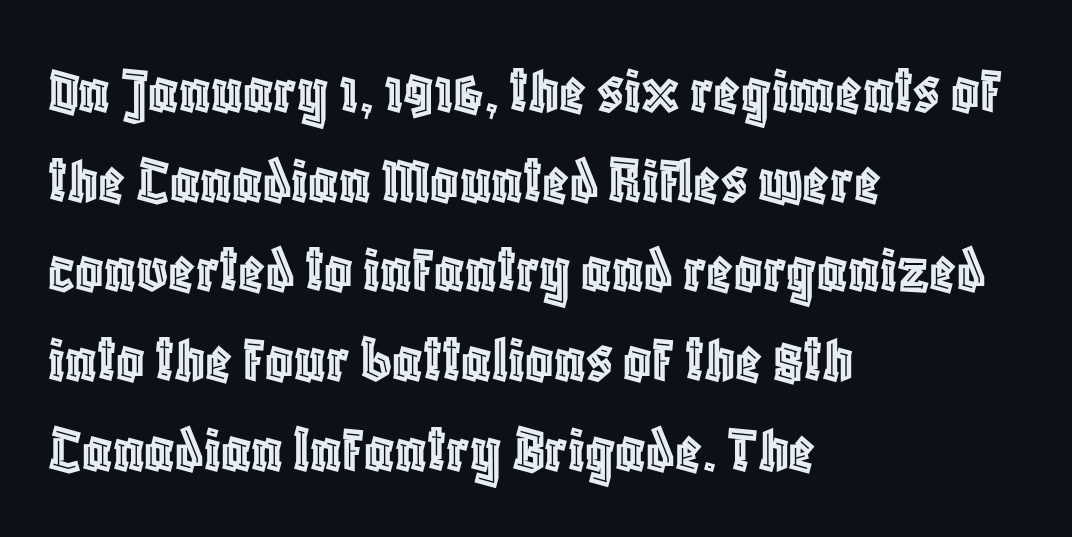
Each line starts at the same left margin while the right side varies. Each letter keeps its own natural width here, so spacing adapts to shape. Do the letters lean? They stand straight. A typesetter would call this zero additional tracking. Vertically, the passage feels balanced, rows spaced as you'd expect.
